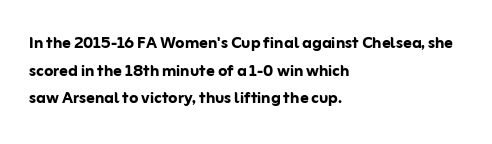
Normally led — the rows are evenly, conventionally spaced. Caption: standard tracking, unaltered. Check the space under the baseline: it is left empty. This sample is left-justified, so line endings fall wherever the words run out. These lines were composed using upright roman letters.
